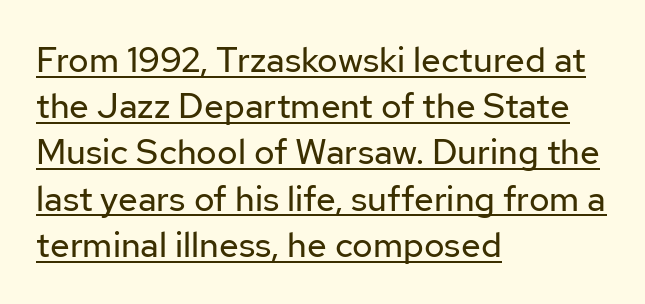
Each line of the rendering has a horizontal stroke beneath the glyphs. Honestly, the row spacing looks completely unremarkable. The face used here is rendered with its standard letterfit. Does the type have serifs? No, each stem ends abruptly. The rendering uses natural spacing where letterforms have individual widths.
